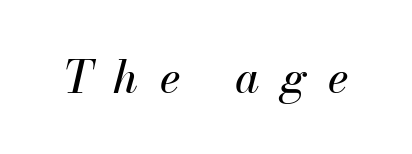
Q: Is the text italic (slanted)? A: Yes, it leans right by about 13 degrees.
Q: Is the text underlined? A: No.
Q: Is the spacing between letters normal or unusually wide? A: Unusually wide.
Q: Width (condensed, normal, or wide)? A: Normal.
Q: Stroke contrast? A: Medium.
Q: x-height? A: Small.
Q: Monospaced? A: No.
